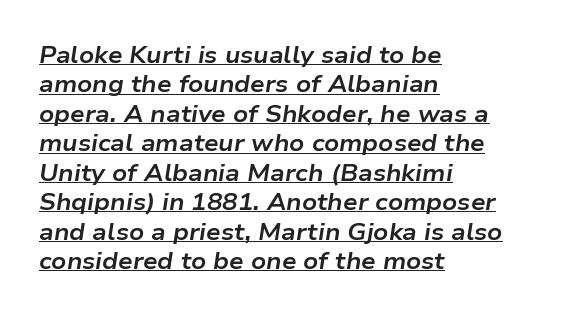
{"italic": "yes", "lean": "right", "slant_degrees": 9, "bold": "yes", "underline": "yes", "align": "left", "line_spacing": "normal", "line_spacing_ratio": 1.28, "letter_spacing": "normal", "letter_spacing_em": 0.0, "glyph_px": 23}
